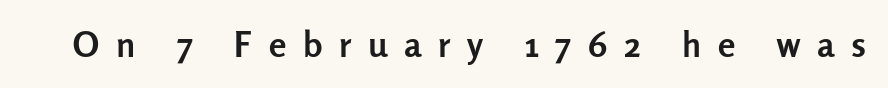
{"serif": "no", "italic": "no", "bold": "yes", "weight": "semibold", "width": "normal", "stroke_contrast": "low", "x_height": "medium", "monospaced": "no", "underline": "no", "letter_spacing": "wide", "letter_spacing_em": 0.48, "glyph_px": 35}
